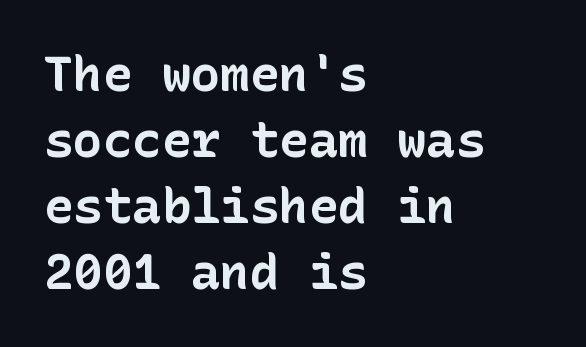
The image shows 49 px bold sans-serif type, upright; set left-aligned, normal line spacing (1.35x), normal letter spacing, not underlined; low stroke contrast and a medium x-height.
